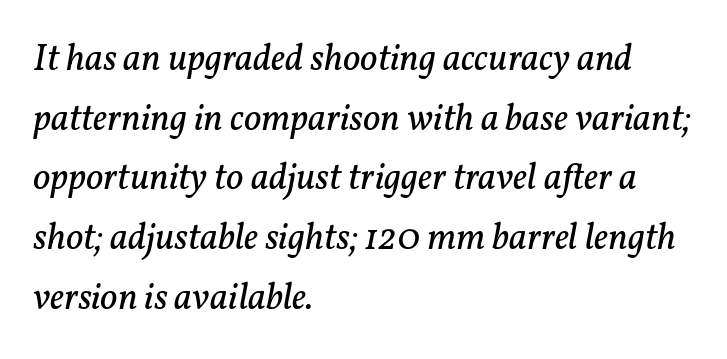
Q: Is the text bold? A: No.
Q: Is the text italic (slanted)? A: Yes, it leans right by about 11 degrees.
Q: Is the typeface a serif or a sans-serif typeface? A: Serif.
Q: Is the text underlined? A: No.
Q: How is the paragraph aligned? A: Left-aligned.
Q: Is the spacing between letters normal or unusually wide? A: Normal.
Q: Is the spacing between lines tight, normal or loose? A: Normal.
Q: Width (condensed, normal, or wide)? A: Normal.
Q: Stroke contrast? A: Low.
Q: x-height? A: Medium.
Q: Monospaced? A: No.
